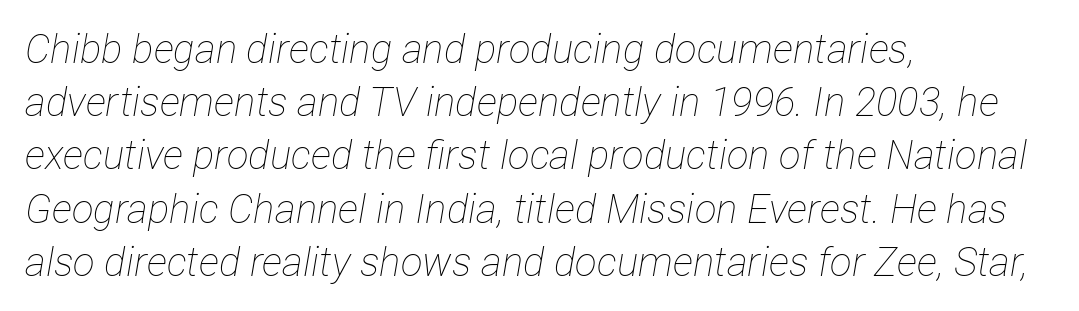
Compared with a typical body face, this is equally light or lighter still. Casual observation: everything's shoved over to the left. Every character sits at an angle, as italics do. Each row of text sits above clean, open space. Compared with typical body copy, the letter spacing here is the same.
